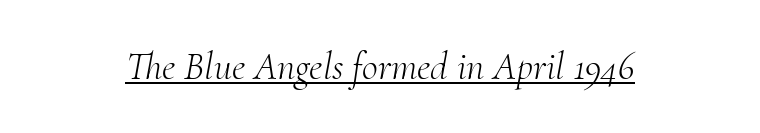
This sample has the flowing, uneven cadence of proportional lettering. Tracking value appears to be zero — textbook default spacing. Is the stroke heavy? The answer is a plain regular-or-lighter. This sample uses a serif face.
